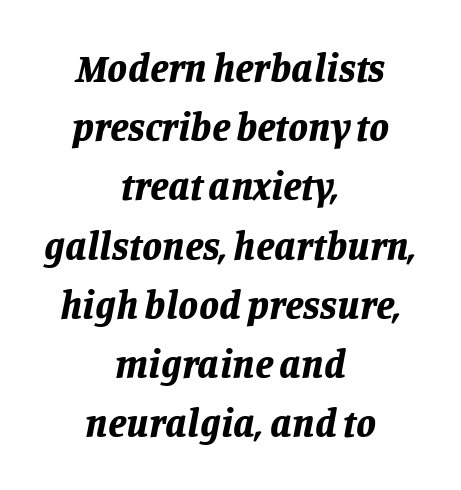
Q: Is the text bold? A: Yes.
Q: Is the text italic (slanted)? A: Yes, it leans right by about 11 degrees.
Q: Is the text underlined? A: No.
Q: How is the paragraph aligned? A: Centered.
Q: Is the spacing between letters normal or unusually wide? A: Normal.
Q: Is the spacing between lines tight, normal or loose? A: Normal.
Q: Width (condensed, normal, or wide)? A: Normal.
Q: Stroke contrast? A: Low.
Q: x-height? A: Large.
Q: Monospaced? A: No.
